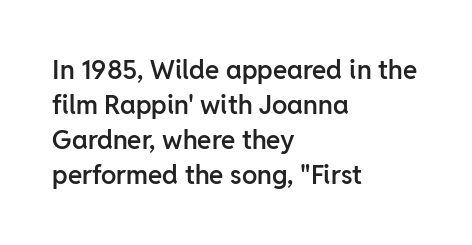
Q: Is the text bold? A: Semi-bold.
Q: Is the text italic (slanted)? A: No, it is upright.
Q: Is the text underlined? A: No.
Q: How is the paragraph aligned? A: Left-aligned.
Q: Is the spacing between letters normal or unusually wide? A: Normal.
Q: Is the spacing between lines tight, normal or loose? A: Normal.
